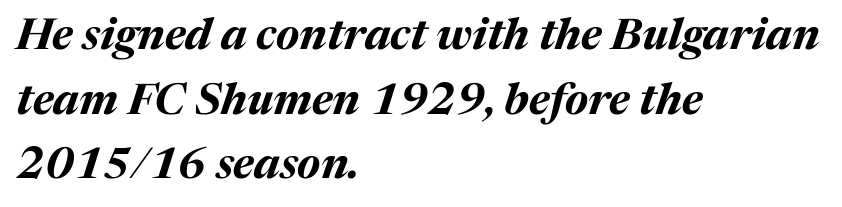
The image shows 44 px bold type, italic (leaning right); set left-aligned, normal line spacing (1.47x), normal letter spacing, not underlined; medium stroke contrast and a medium x-height.
